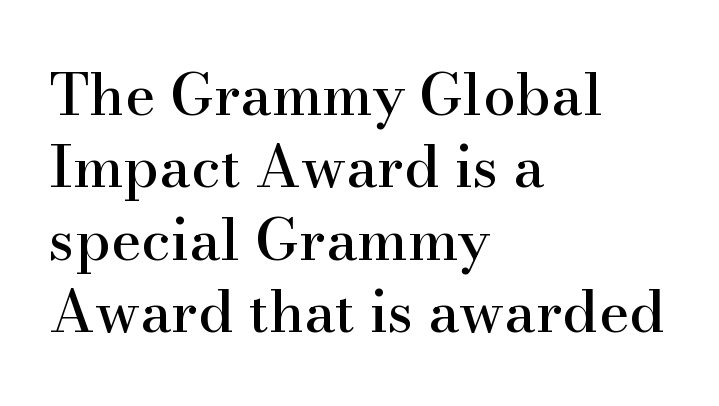
Q: Is the text italic (slanted)? A: No, it is upright.
Q: Is the typeface a serif or a sans-serif typeface? A: Serif.
Q: Is the text underlined? A: No.
Q: How is the paragraph aligned? A: Left-aligned.
Q: Is the spacing between letters normal or unusually wide? A: Normal.
Q: Is the spacing between lines tight, normal or loose? A: Normal.
Q: Width (condensed, normal, or wide)? A: Normal.
Q: Stroke contrast? A: High.
Q: x-height? A: Small.
Q: Monospaced? A: No.
